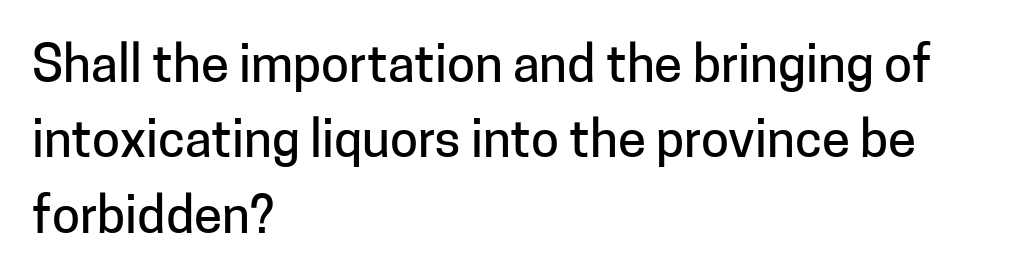
The image shows 51 px sans-serif type, upright; set left-aligned, normal line spacing (1.48x), normal letter spacing, not underlined; low stroke contrast and a medium x-height.
